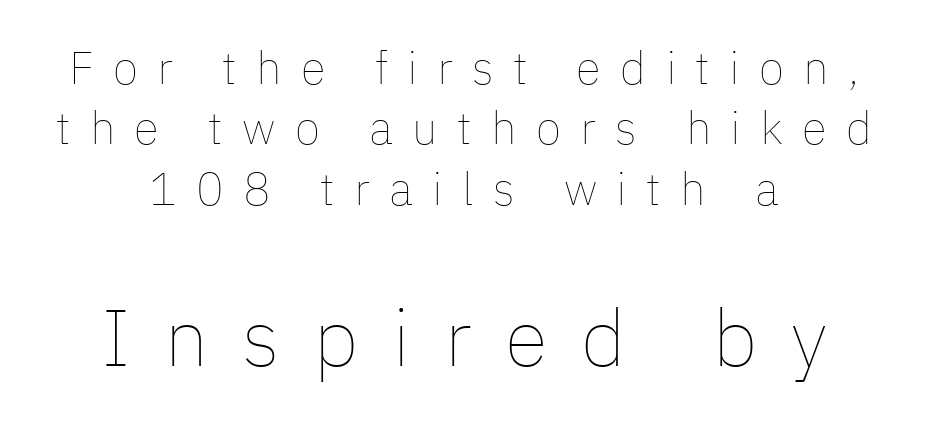
Q: Is the text bold? A: No.
Q: Is the text italic (slanted)? A: No, it is upright.
Q: Is the text underlined? A: No.
Q: How is the paragraph aligned? A: Centered.
Q: Is the spacing between letters normal or unusually wide? A: Unusually wide.
Q: Is the spacing between lines tight, normal or loose? A: Normal.
Q: Which block of text is set in a larger size, the first (top) or the second (bottom)? A: The second (bottom) one.
Q: Width (condensed, normal, or wide)? A: Normal.
Q: Stroke contrast? A: Low.
Q: x-height? A: Medium.
Q: Monospaced? A: No.
